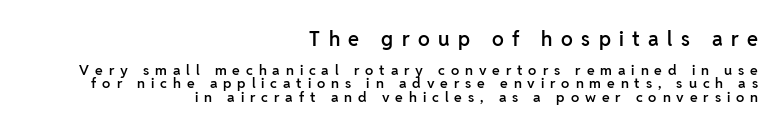
{"italic": "no", "bold": "semi", "underline": "no", "align": "right", "line_spacing": "tight", "line_spacing_ratio": 0.95, "letter_spacing": "wide", "letter_spacing_em": 0.42, "larger_block": "first", "size_ratio": 1.43, "glyph_px": 20}
